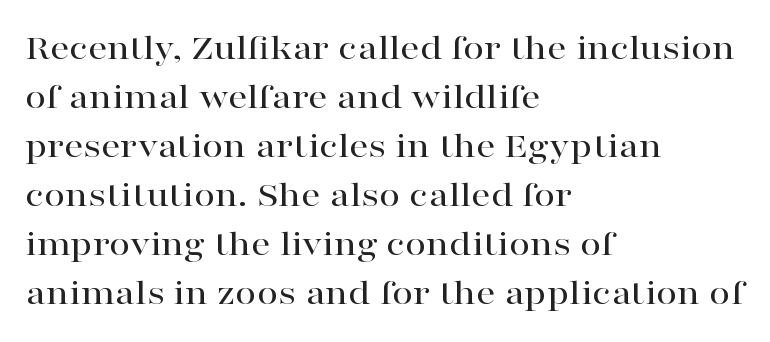
Q: Is the text italic (slanted)? A: No, it is upright.
Q: Is the typeface a serif or a sans-serif typeface? A: Serif.
Q: Is the text underlined? A: No.
Q: How is the paragraph aligned? A: Left-aligned.
Q: Is the spacing between letters normal or unusually wide? A: Normal.
Q: Is the spacing between lines tight, normal or loose? A: Normal.
Q: Width (condensed, normal, or wide)? A: Wide.
Q: Stroke contrast? A: High.
Q: x-height? A: Medium.
Q: Monospaced? A: No.
